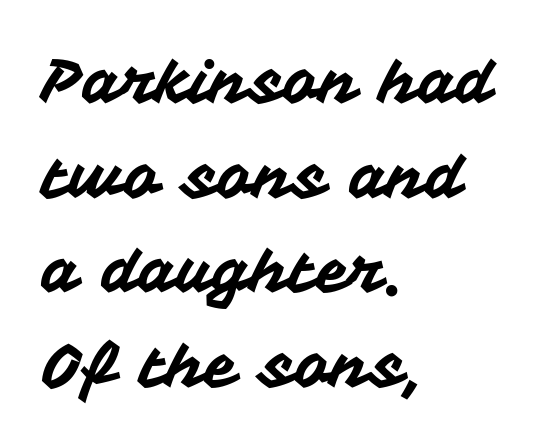
Reading down the column, the eye jumps a familiar distance to each next line. The face used here is a sans, in the tradition of grotesques and geometrics. The face used here is rendered with its standard letterfit. Horizontal alignment here is leftward, the default for most running prose.
